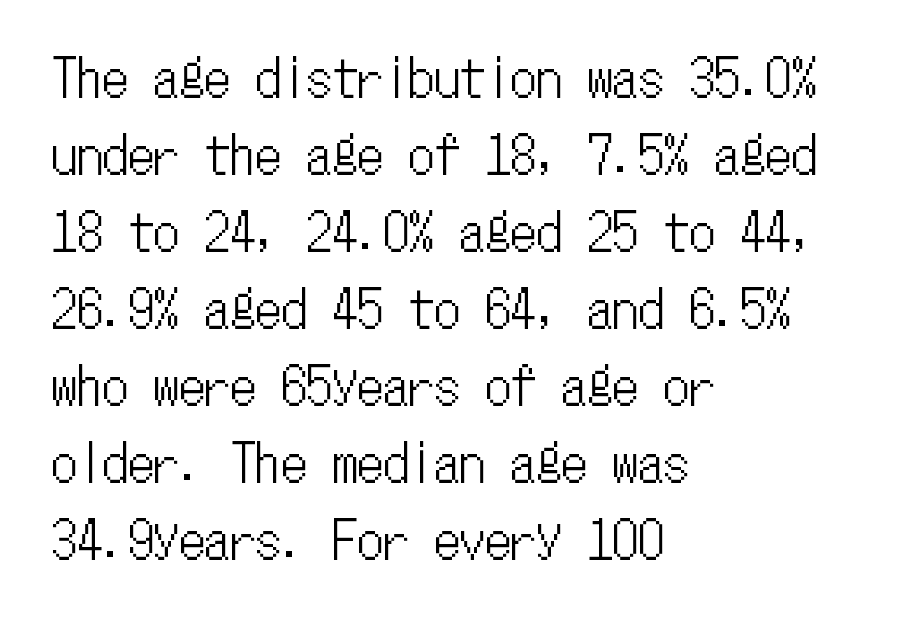
Quick note: interline space is typical. Line beginnings align vertically; line endings do not. Here the designer chose a console-style face with uniform glyph widths. The specimen reads as upright at a glance. The space beneath each line is pristine and unruled. What stands out about the letter spacing? Nothing — it is the standard amount.
